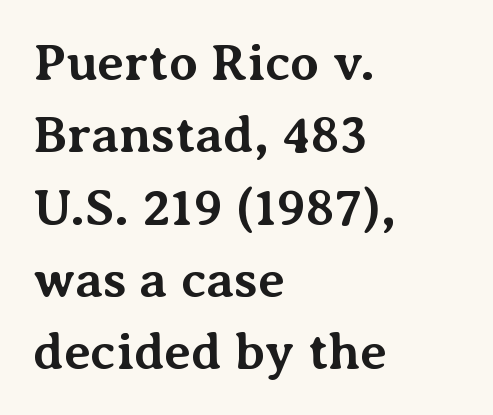
The image shows 52 px bold serif type, upright; set left-aligned, normal line spacing (1.39x), normal letter spacing, not underlined; medium stroke contrast and a medium x-height.
